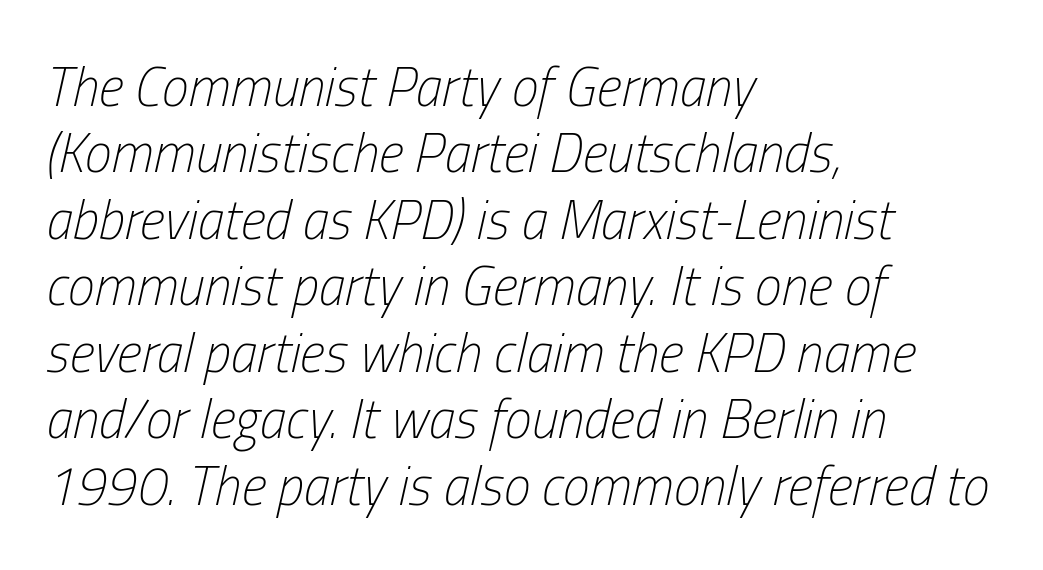
The image shows 54 px light, condensed type, italic (leaning right); set left-aligned, line spacing 1.23x, normal letter spacing, not underlined; low stroke contrast and a medium x-height.
